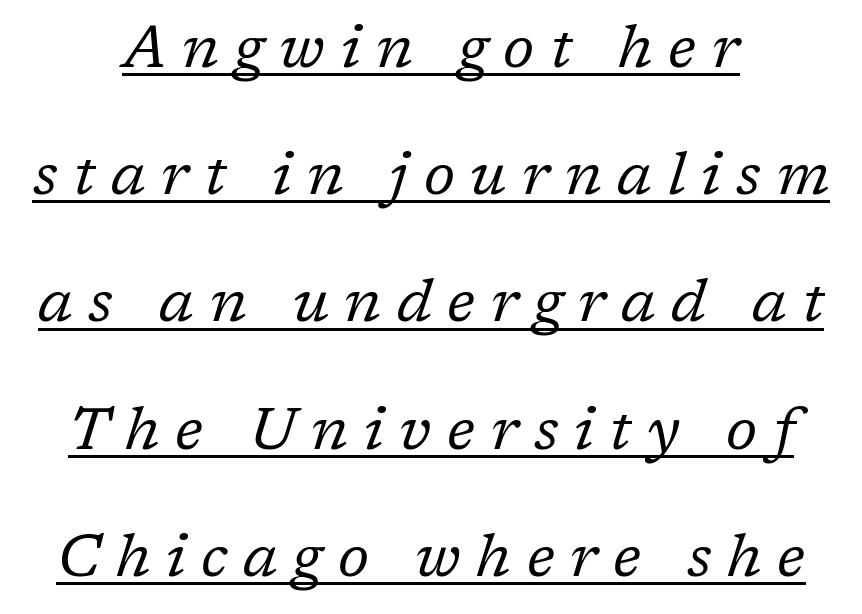
Little horizontal feet cap the strokes, marking this as serif type. The face used here has a pronounced slope to its letters. Students, observe: this is what heavily led, spacious text looks like. The face used here appears with an underline applied.
